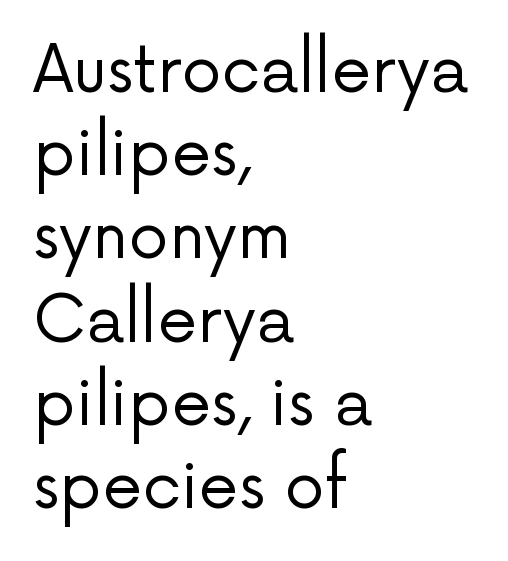
Glyph-to-glyph distance matches everyday printed text. The passage shown is typeset with a sans-serif family. Quick note: underline off. The passage shown is typed in a proportional face where columns would drift.
